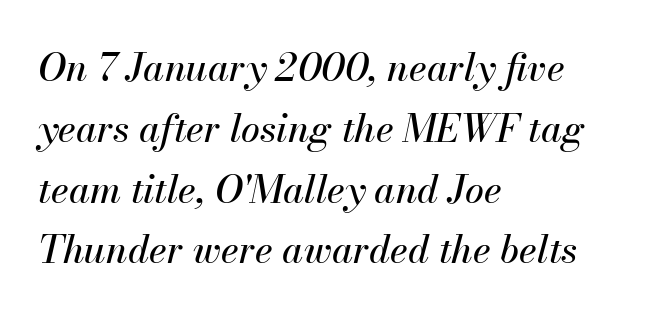
The strip under each line holds only bare page. No extra tracking has been applied to these lines. Honestly, the row spacing looks completely unremarkable. If you drew a ruler down the left edge, every line would touch it. Looks like regular typesetting: each glyph gets only the width it needs. The letters are slanted; this is an italic face.
